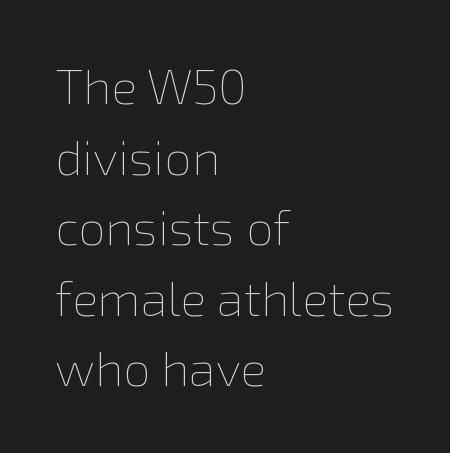
{"italic": "no", "bold": "no", "weight": "thin", "width": "normal", "x_height": "medium", "monospaced": "no", "underline": "no", "align": "left", "line_spacing": "normal", "line_spacing_ratio": 1.44, "letter_spacing": "normal", "letter_spacing_em": 0.0, "glyph_px": 49}
